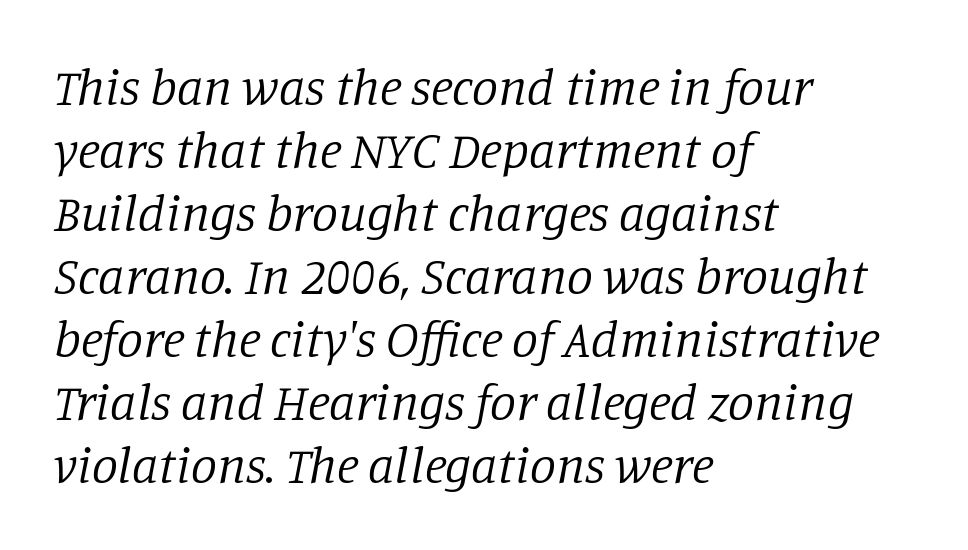
The font sits on the lighter half of the weight spectrum, regular included. This sample has the flowing, uneven cadence of proportional lettering. These lines were composed using italics. Caption: standard tracking, unaltered.
